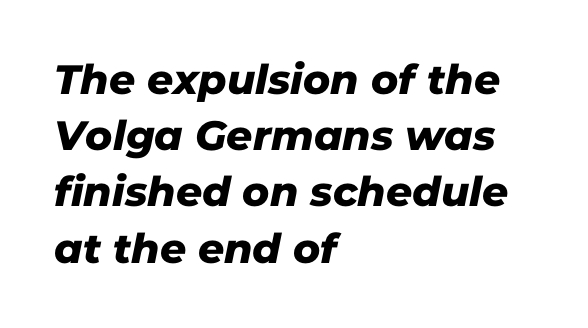
The image shows 41 px sans-serif type; set left-aligned, normal line spacing (1.37x), normal letter spacing, not underlined; low stroke contrast and a medium x-height.
